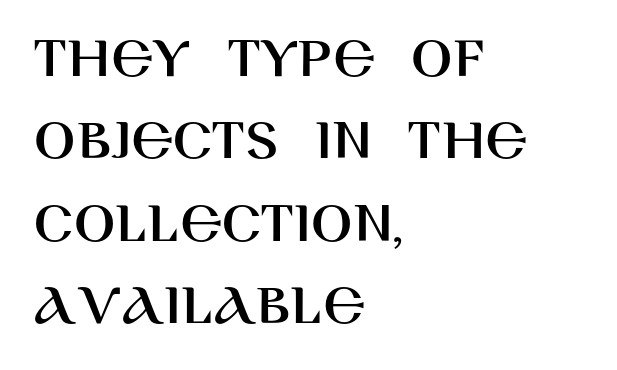
{"serif": "no", "italic": "no", "width": "normal", "stroke_contrast": "high", "x_height": "large", "monospaced": "no", "underline": "no", "align": "left", "line_spacing": "normal", "line_spacing_ratio": 1.35, "letter_spacing": "normal", "letter_spacing_em": 0.0, "glyph_px": 61}
